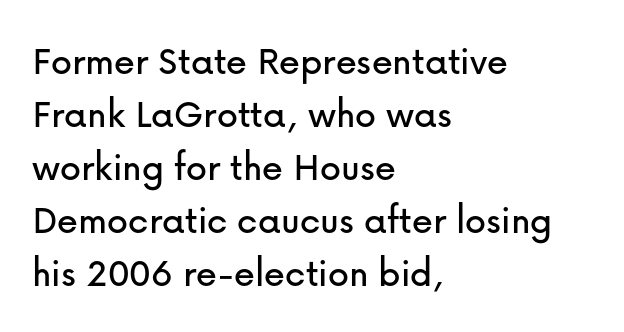
The image shows 42 px sans-serif type, upright; set left-aligned, normal line spacing (1.26x), normal letter spacing, not underlined; low stroke contrast and a medium x-height.
